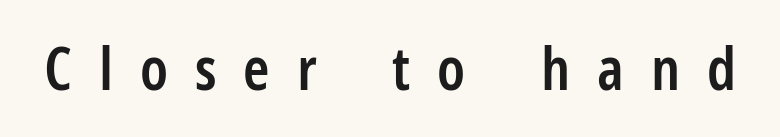
The image shows 60 px semibold, condensed sans-serif type, upright; set unusually wide letter spacing (+0.45 em), not underlined; low stroke contrast and a medium x-height.
